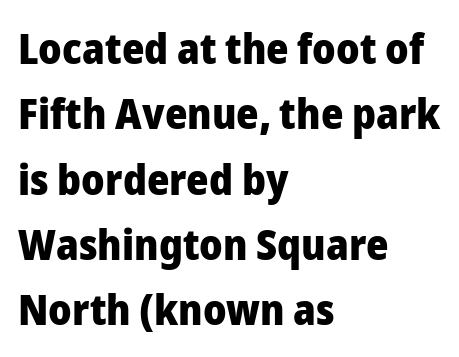
The passage shown has conventional tracking throughout. The type sits square on the baseline with zero lean. The rendering uses a moderate line-height, typical for paragraphs. The font family rendered here belongs to the sans-serif group. Chunky letters — that's bold for sure. Varying glyph widths throughout — classic text-font behaviour.
